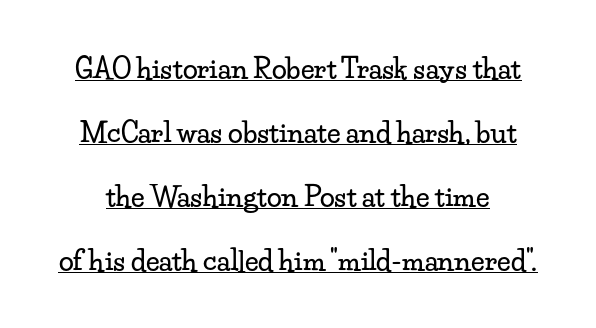
The image shows 27 px text type, upright; set loose line spacing (2.37x), normal letter spacing, underlined.
